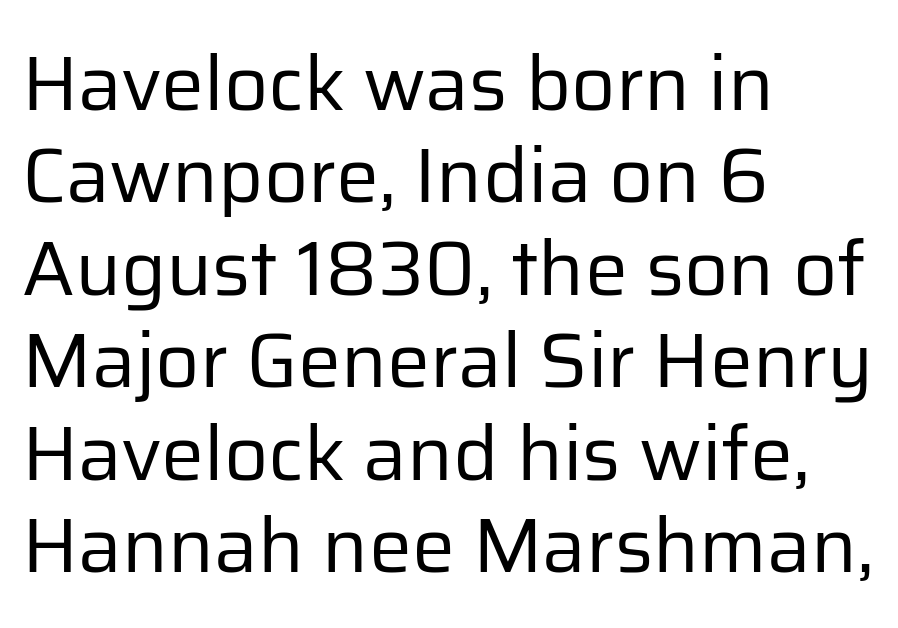
The image shows 77 px regular-weight sans-serif type, upright; set left-aligned, line spacing 1.2x, normal letter spacing, not underlined; low stroke contrast and a medium x-height.
